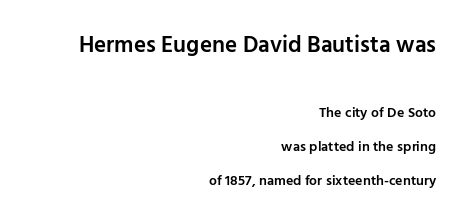
The horizontal fit of the characters is conventional and even. In CSS terms this would be text-align: right. Notice how the stems are strictly vertical — no italics here. In this sample the first text group is rendered at the bigger scale. Successive baselines arrive slowly, with a big drop between each.
